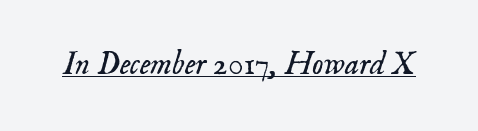
{"serif": "yes", "italic": "yes", "lean": "right", "slant_degrees": 18, "bold": "no", "weight": "light", "width": "normal", "stroke_contrast": "low", "x_height": "small", "monospaced": "no", "underline": "yes", "letter_spacing": "normal", "letter_spacing_em": 0.0, "glyph_px": 32}
